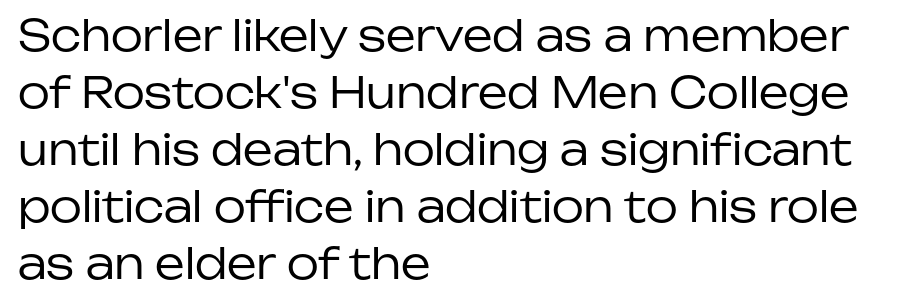
{"serif": "no", "italic": "no", "bold": "no", "weight": "regular", "width": "normal", "stroke_contrast": "low", "x_height": "medium", "monospaced": "no", "underline": "no", "align": "left", "line_spacing": "normal", "line_spacing_ratio": 1.36, "letter_spacing": "normal", "letter_spacing_em": 0.0, "glyph_px": 42}
